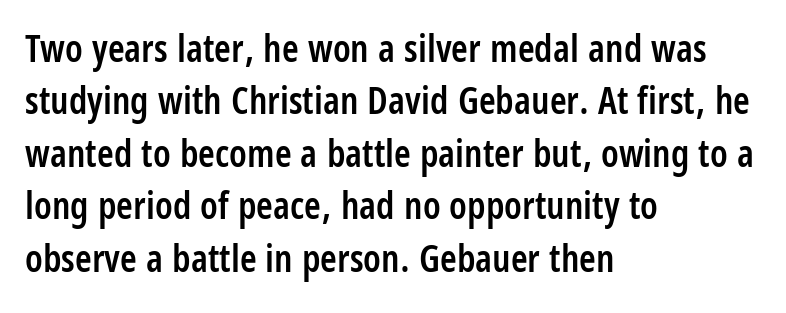
{"serif": "no", "italic": "no", "bold": "semi", "weight": "semibold", "width": "condensed", "stroke_contrast": "low", "x_height": "large", "monospaced": "no", "underline": "no", "align": "left", "line_spacing": "normal", "line_spacing_ratio": 1.38, "letter_spacing": "normal", "letter_spacing_em": 0.0, "glyph_px": 38}
